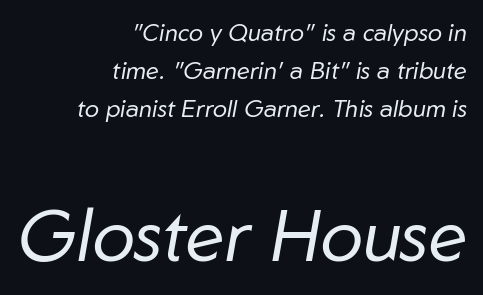
These glyphs show unthickened strokes, regular width or finer. Does the copy run flush right? Yes — the right margin is perfectly even. These lines are rendered in a variable-pitch font. Letters rest on an invisible, unmarked baseline. Nobody touched the tracking dial on this one.
